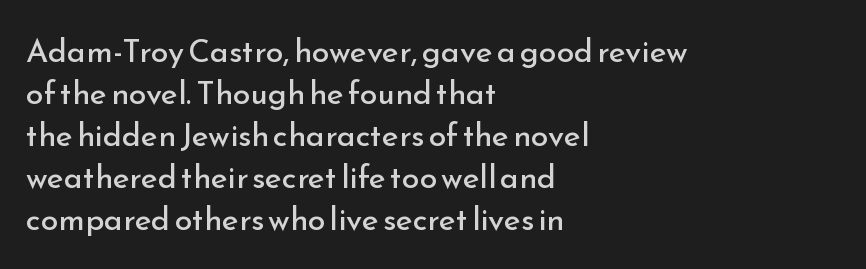
Descenders hang freely into open space. You could call the tracking neutral — neither tight nor loose. Each letter keeps its own natural width here, so spacing adapts to shape. The face looks like a standard text weight, possibly lighter.
